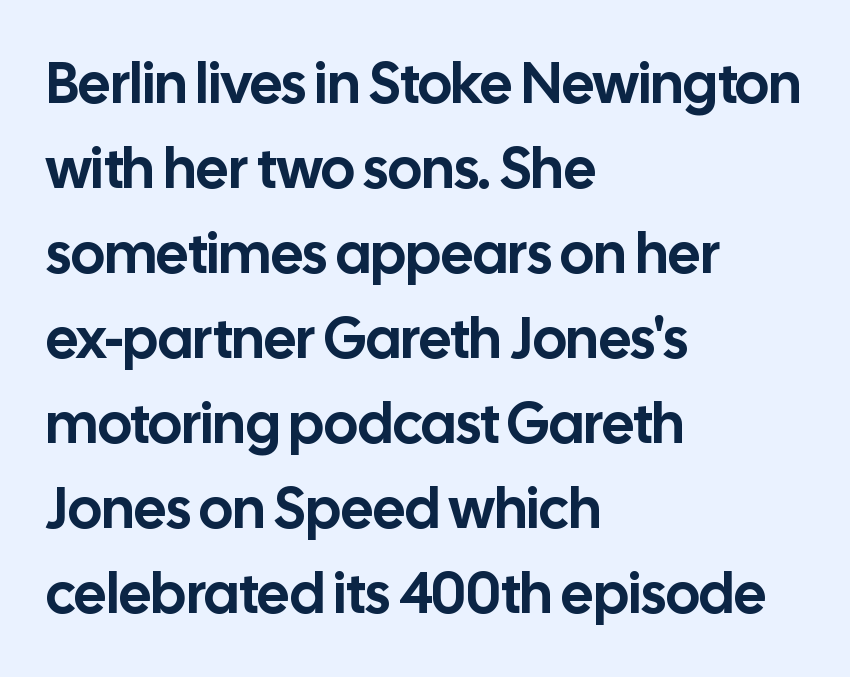
The image shows 57 px sans-serif type, upright; set left-aligned, normal line spacing (1.49x), normal letter spacing, not underlined; low stroke contrast and a medium x-height.
